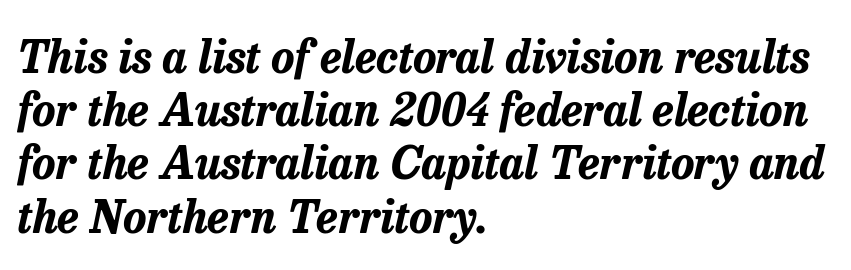
The image shows 44 px bold type, italic (leaning right); set left-aligned, line spacing 1.21x, normal letter spacing, not underlined; low stroke contrast and a medium x-height.
